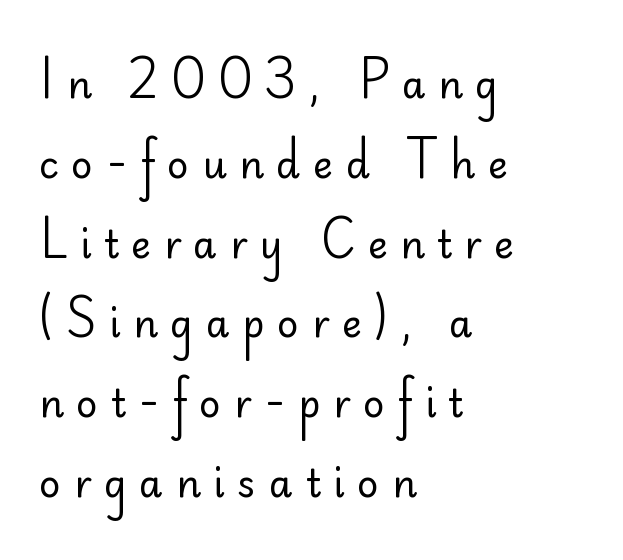
Q: Is the text bold? A: No.
Q: Is the text italic (slanted)? A: No, it is upright.
Q: Is the typeface a serif or a sans-serif typeface? A: Sans-serif.
Q: Is the text underlined? A: No.
Q: How is the paragraph aligned? A: Left-aligned.
Q: Is the spacing between letters normal or unusually wide? A: Unusually wide.
Q: Is the spacing between lines tight, normal or loose? A: Loose.
Q: Width (condensed, normal, or wide)? A: Normal.
Q: Stroke contrast? A: Low.
Q: x-height? A: Small.
Q: Monospaced? A: No.
